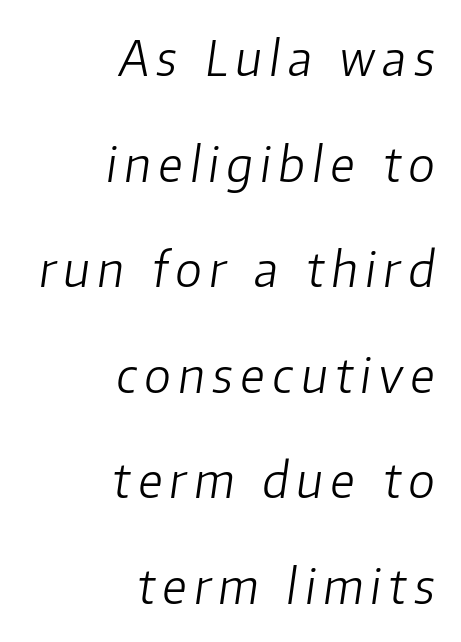
The image shows 48 px light type, italic (leaning right); set right-aligned, loose line spacing (2.2x), not underlined; low stroke contrast and a medium x-height.
